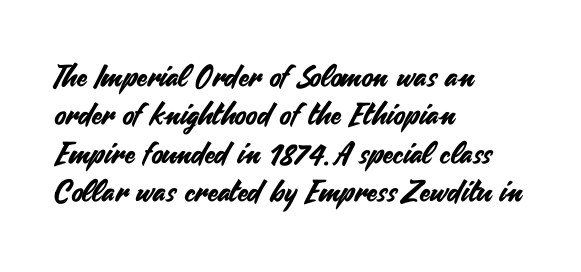
Each letter's strokes conclude bluntly, with no projecting serifs. The passage is arranged the way most books set body copy — flush left. Nothing unusual about the tracking: characters are spaced as the font intends. The line-height multiplier appears to be the usual default.
